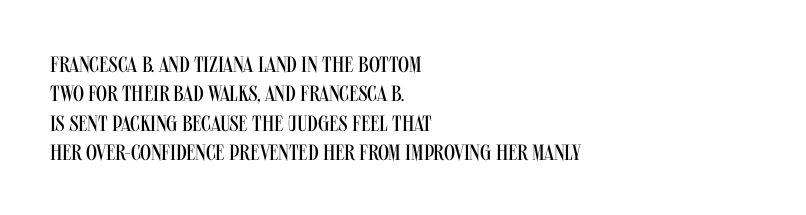
Q: Is the text bold? A: No.
Q: Is the text italic (slanted)? A: No, it is upright.
Q: Is the text underlined? A: No.
Q: How is the paragraph aligned? A: Left-aligned.
Q: Is the spacing between letters normal or unusually wide? A: Normal.
Q: Is the spacing between lines tight, normal or loose? A: Normal.
